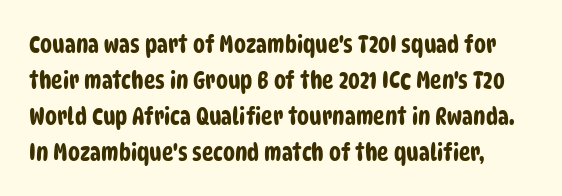
The image shows 24 px text type; set normal line spacing (1.5x), normal letter spacing, not underlined.
